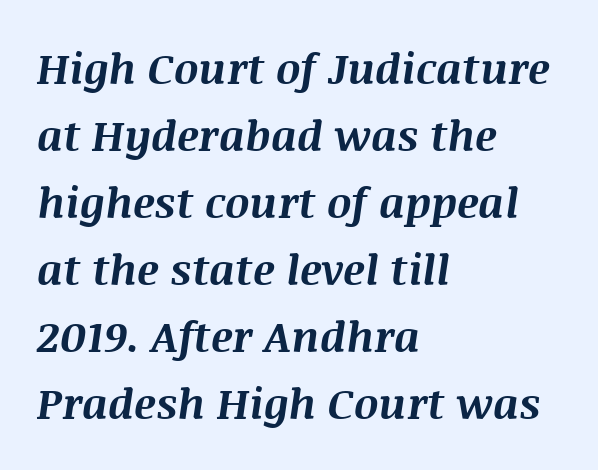
{"italic": "yes", "lean": "right", "slant_degrees": 8, "bold": "yes", "weight": "bold", "width": "normal", "stroke_contrast": "medium", "x_height": "large", "monospaced": "no", "underline": "no", "align": "left", "line_spacing": "normal", "line_spacing_ratio": 1.56, "letter_spacing": "normal", "letter_spacing_em": 0.0, "glyph_px": 43}
